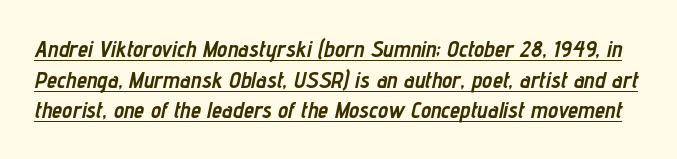
Q: Is the text bold? A: Yes.
Q: Is the text italic (slanted)? A: Yes, it leans right by about 12 degrees.
Q: Is the text underlined? A: Yes.
Q: Is the spacing between letters normal or unusually wide? A: Normal.
Q: Is the spacing between lines tight, normal or loose? A: Normal.
